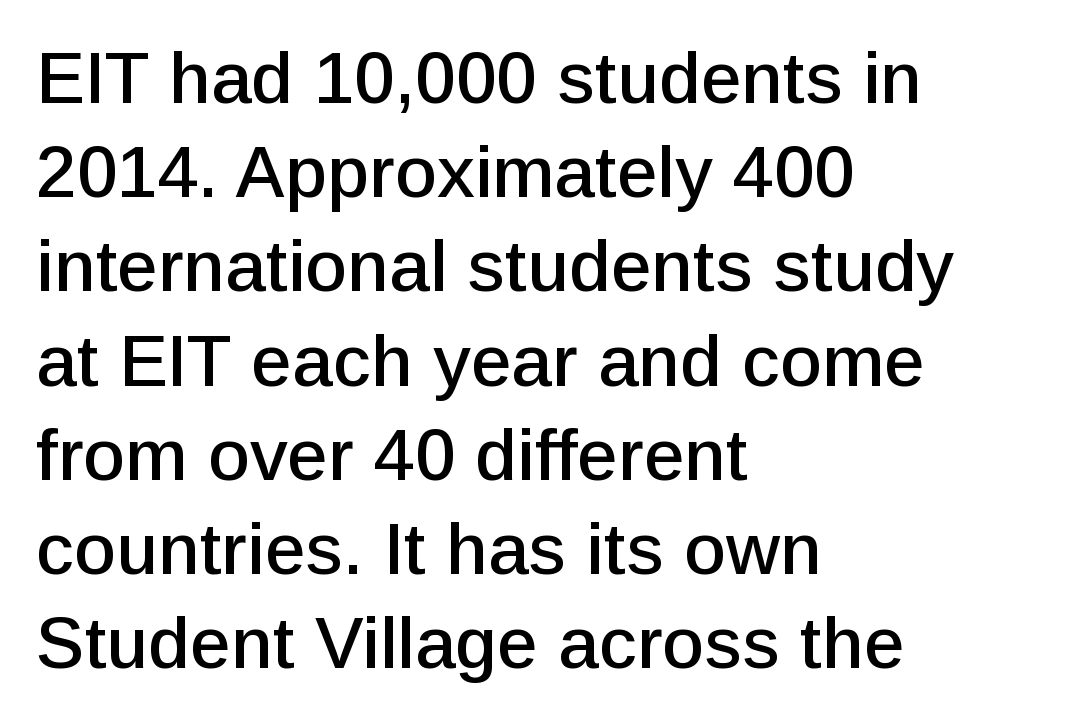
{"serif": "no", "italic": "no", "width": "normal", "stroke_contrast": "low", "x_height": "medium", "monospaced": "no", "underline": "no", "align": "left", "line_spacing": "normal", "line_spacing_ratio": 1.29, "letter_spacing": "normal", "letter_spacing_em": 0.0, "glyph_px": 73}
